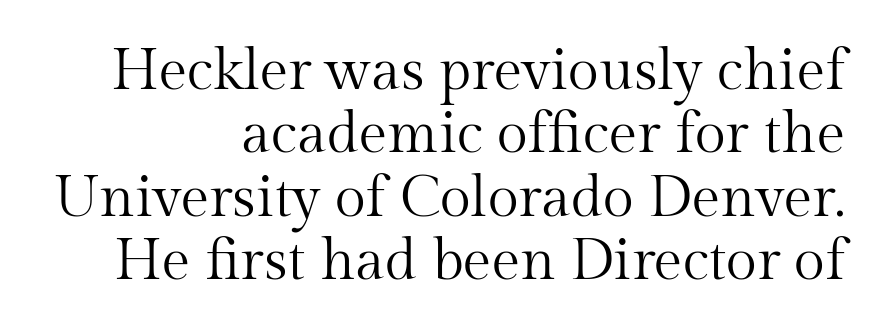
Inter-character spacing is left at the font's built-in metrics. Stems and bowls with no extra thickness — not bold. Quick note: underline off. Every stem runs plumb, perpendicular to the baseline. Notice how the passage keeps a crisp vertical edge on the right only.
